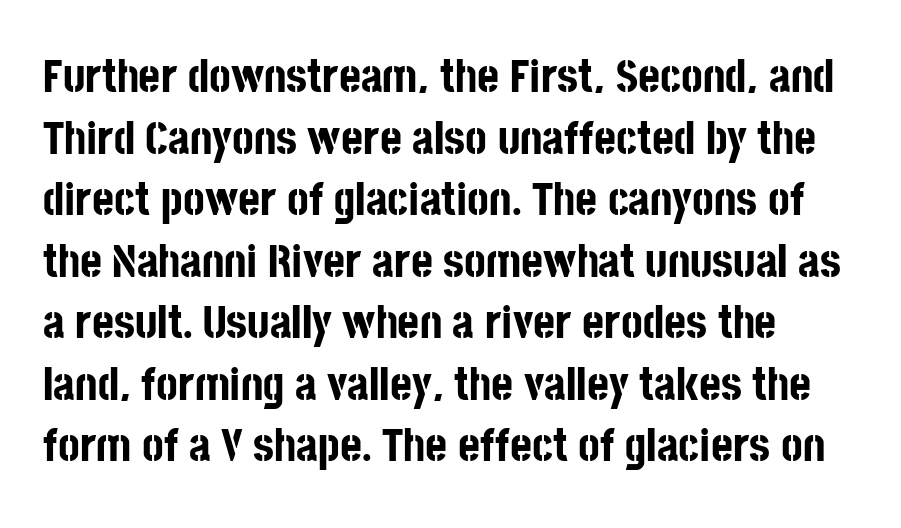
The image shows 47 px bold, condensed sans-serif type, upright; set normal line spacing (1.31x), normal letter spacing, not underlined; low stroke contrast and a large x-height.
